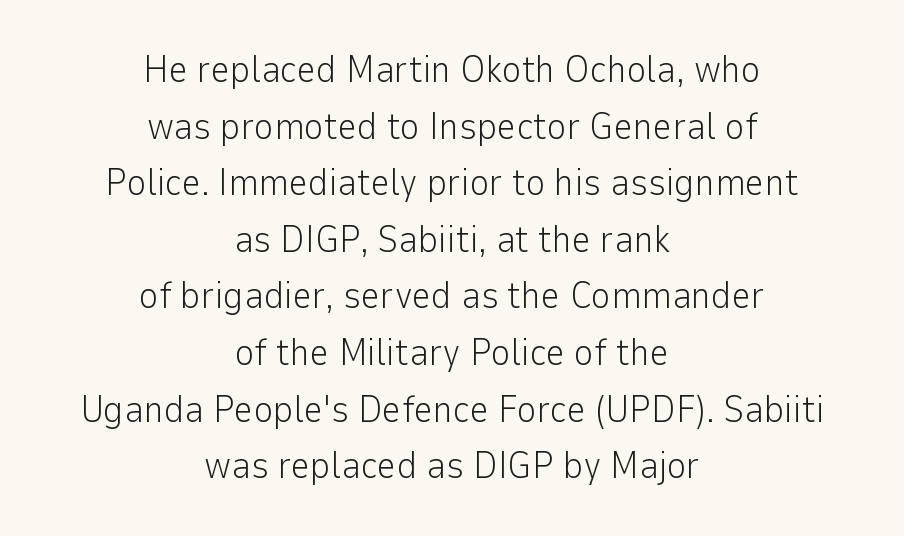
{"serif": "no", "italic": "no", "bold": "no", "weight": "light", "width": "normal", "stroke_contrast": "low", "x_height": "medium", "monospaced": "no", "underline": "no", "align": "center", "line_spacing": "normal", "line_spacing_ratio": 1.49, "letter_spacing": "normal", "letter_spacing_em": 0.0, "glyph_px": 38}
